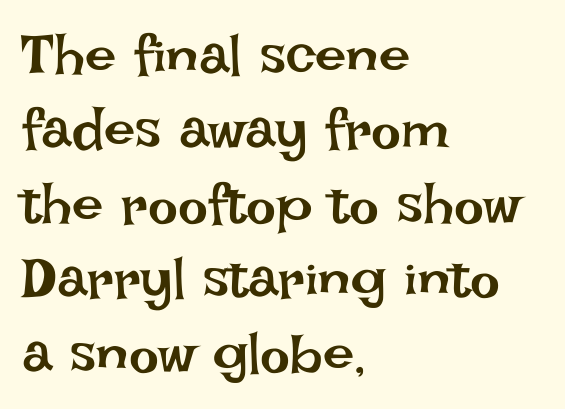
Q: Is the text bold? A: No.
Q: Is the text italic (slanted)? A: No, it is upright.
Q: Is the text underlined? A: No.
Q: How is the paragraph aligned? A: Left-aligned.
Q: Is the spacing between letters normal or unusually wide? A: Normal.
Q: Is the spacing between lines tight, normal or loose? A: Normal.
Q: Width (condensed, normal, or wide)? A: Normal.
Q: Stroke contrast? A: Low.
Q: x-height? A: Large.
Q: Monospaced? A: No.
